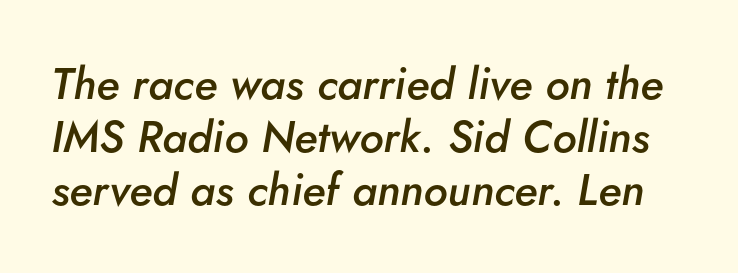
{"italic": "yes", "lean": "right", "slant_degrees": 5, "bold": "semi", "weight": "semibold", "width": "normal", "stroke_contrast": "low", "x_height": "small", "monospaced": "no", "underline": "no", "line_spacing_ratio": 1.2, "letter_spacing": "normal", "letter_spacing_em": 0.0, "glyph_px": 44}
